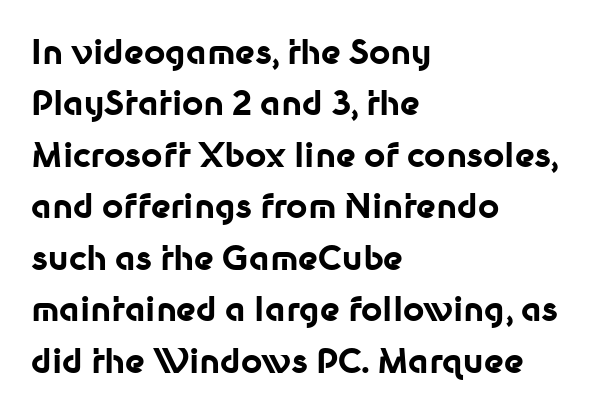
Q: Is the text bold? A: Yes.
Q: Is the text italic (slanted)? A: No, it is upright.
Q: Is the typeface a serif or a sans-serif typeface? A: Sans-serif.
Q: Is the text underlined? A: No.
Q: How is the paragraph aligned? A: Left-aligned.
Q: Is the spacing between letters normal or unusually wide? A: Normal.
Q: Is the spacing between lines tight, normal or loose? A: Normal.
Q: Width (condensed, normal, or wide)? A: Normal.
Q: Stroke contrast? A: Low.
Q: x-height? A: Medium.
Q: Monospaced? A: No.
